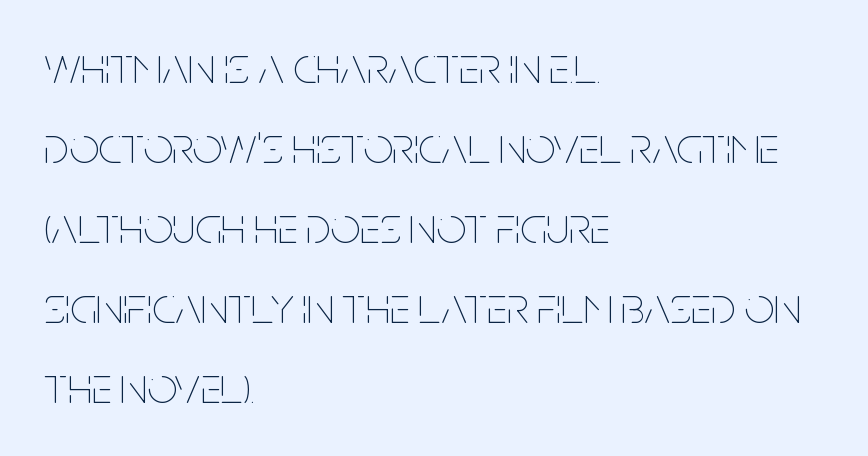
{"italic": "no", "bold": "no", "weight": "thin", "width": "condensed", "stroke_contrast": "low", "x_height": "large", "monospaced": "no", "underline": "no", "align": "left", "line_spacing": "normal", "line_spacing_ratio": 1.54, "letter_spacing": "normal", "letter_spacing_em": 0.0, "glyph_px": 52}
